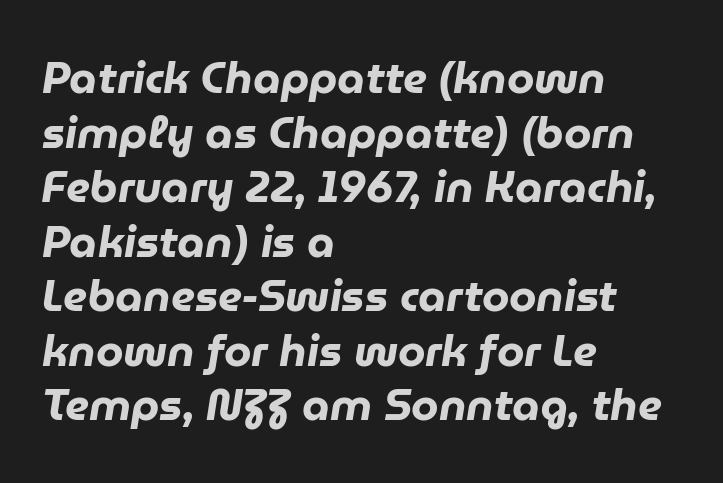
Q: Is the text bold? A: Yes.
Q: Is the text italic (slanted)? A: Yes, it leans right by about 9 degrees.
Q: Is the text underlined? A: No.
Q: How is the paragraph aligned? A: Left-aligned.
Q: Is the spacing between letters normal or unusually wide? A: Normal.
Q: Width (condensed, normal, or wide)? A: Normal.
Q: Stroke contrast? A: Low.
Q: x-height? A: Medium.
Q: Monospaced? A: No.
